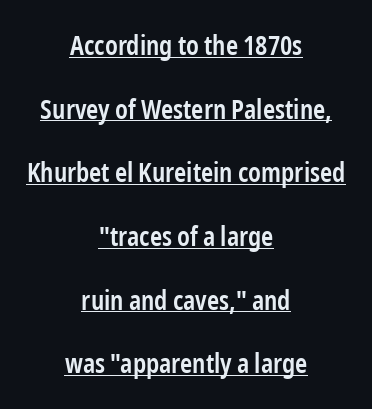
The lines are spread far apart with generous leading. Teacher's note: observe the equal gaps on both sides — that is centered alignment. Look at the tracking — it's just the regular setting, nothing added. Looks like someone drew a line under every word here.
